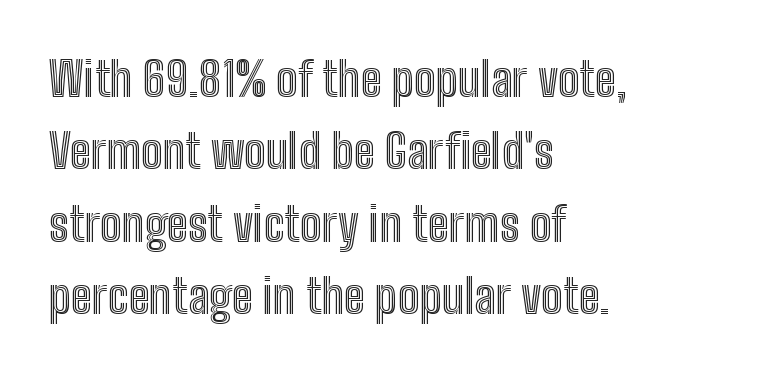
The image shows 48 px condensed type, upright; set left-aligned, normal line spacing (1.51x), normal letter spacing, not underlined; a medium x-height.
